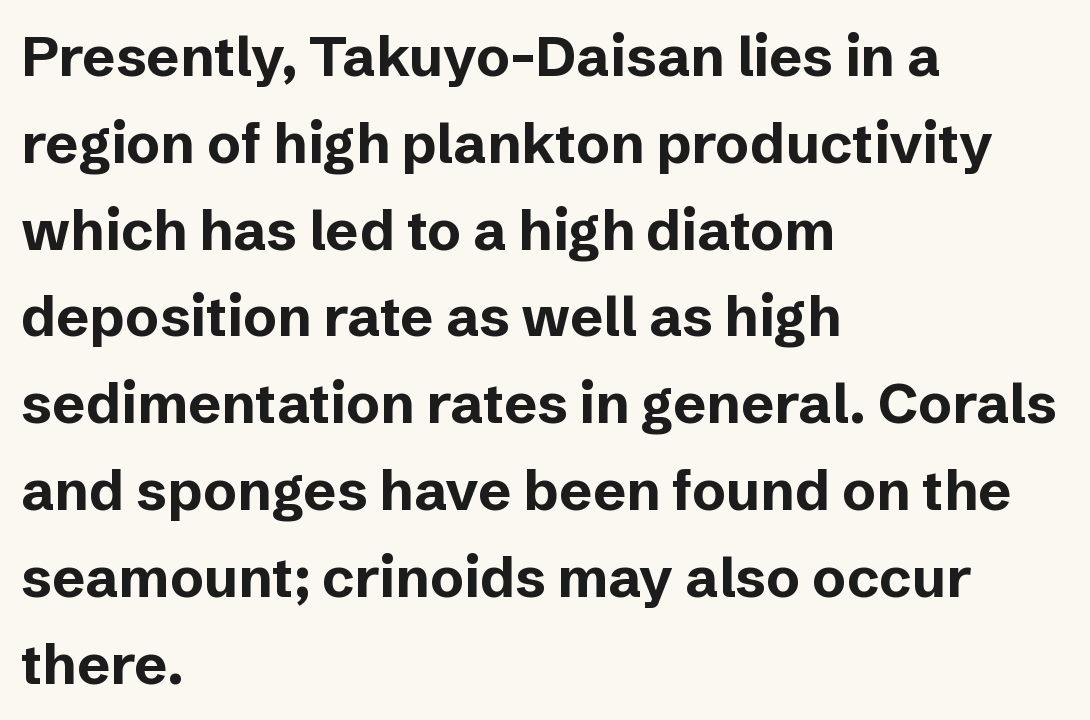
{"serif": "no", "italic": "no", "bold": "yes", "weight": "bold", "width": "normal", "stroke_contrast": "low", "x_height": "medium", "monospaced": "no", "underline": "no", "align": "left", "line_spacing": "normal", "line_spacing_ratio": 1.55, "letter_spacing": "normal", "letter_spacing_em": 0.0, "glyph_px": 56}
